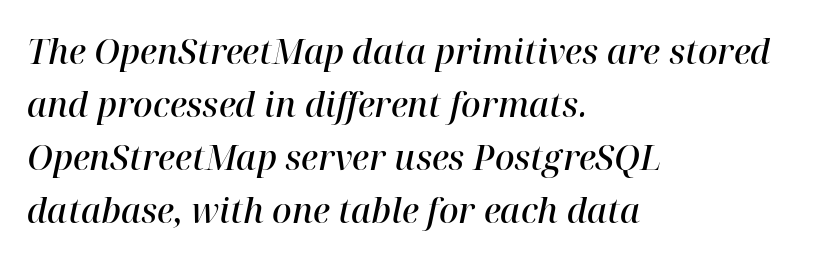
The image shows 34 px semibold serif type, italic (leaning right); set left-aligned, normal line spacing (1.56x), normal letter spacing, not underlined; high stroke contrast and a medium x-height.
